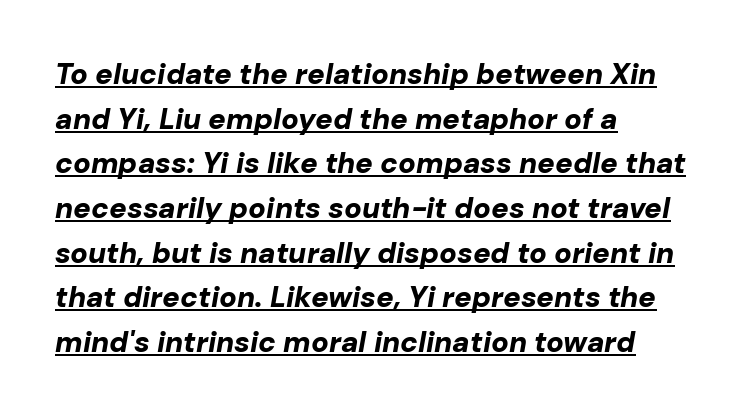
The image shows 29 px bold type, italic (leaning right); set left-aligned, normal line spacing (1.54x), normal letter spacing, underlined; low stroke contrast and a medium x-height.
